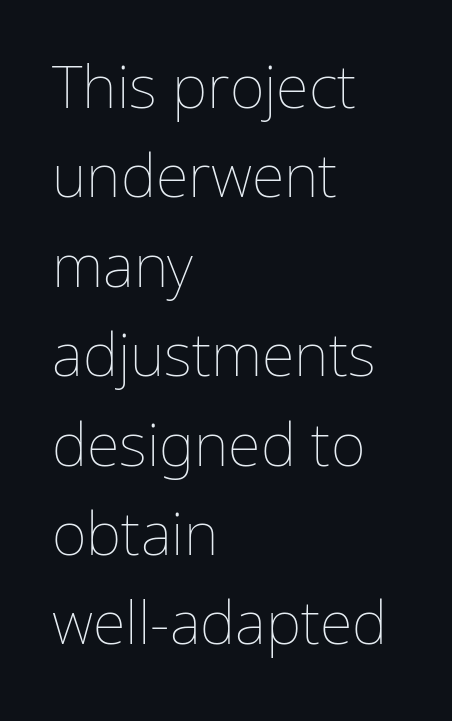
These lines were composed using upright roman letters. A typesetter would call this proportional, since set widths differ per character. The space beneath each line is pristine and unruled. Each stroke keeps to a modest, everyday thickness or less.
